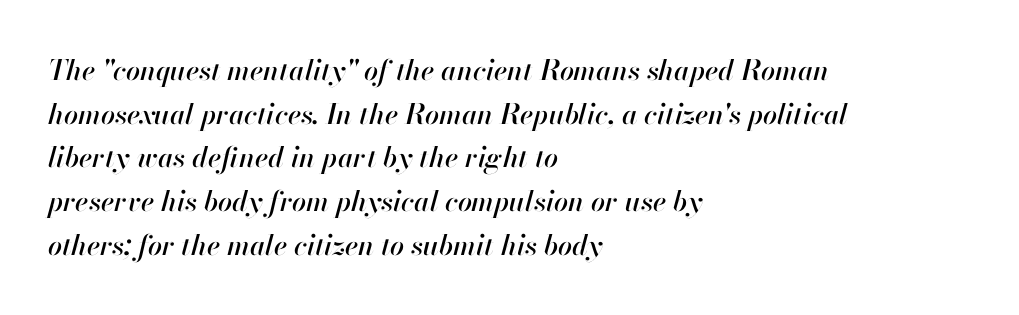
Q: Is the text italic (slanted)? A: Yes, it leans right by about 13 degrees.
Q: Is the text underlined? A: No.
Q: How is the paragraph aligned? A: Left-aligned.
Q: Is the spacing between letters normal or unusually wide? A: Normal.
Q: Is the spacing between lines tight, normal or loose? A: Normal.
Q: Width (condensed, normal, or wide)? A: Normal.
Q: Stroke contrast? A: High.
Q: x-height? A: Small.
Q: Monospaced? A: No.
